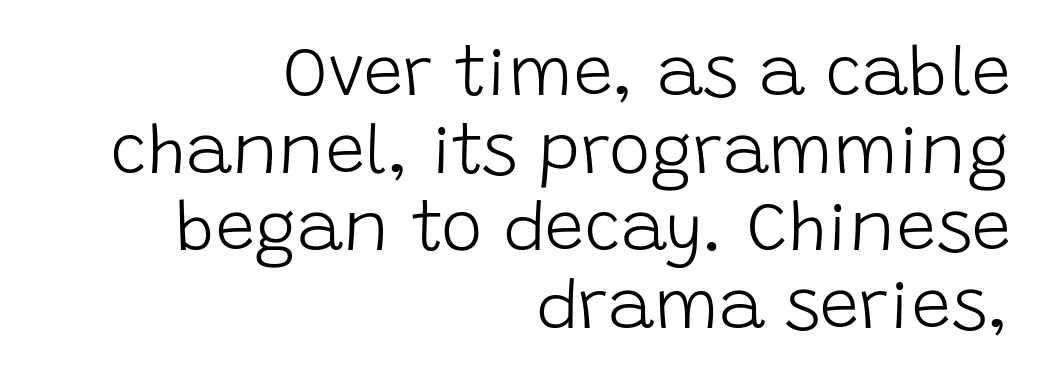
{"serif": "no", "italic": "no", "bold": "no", "weight": "light", "width": "normal", "stroke_contrast": "low", "x_height": "large", "monospaced": "no", "underline": "no", "align": "right", "line_spacing": "tight", "line_spacing_ratio": 1.11, "letter_spacing": "normal", "letter_spacing_em": 0.0, "glyph_px": 70}
